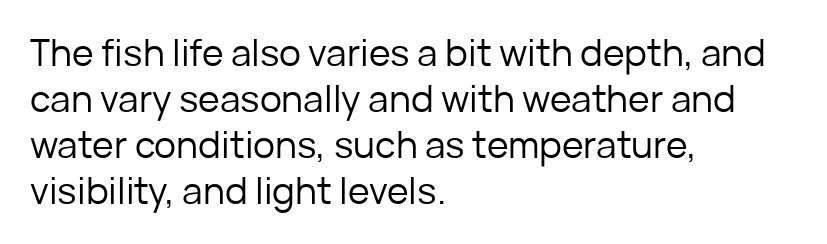
Q: Is the text bold? A: No.
Q: Is the text italic (slanted)? A: No, it is upright.
Q: Is the typeface a serif or a sans-serif typeface? A: Sans-serif.
Q: Is the text underlined? A: No.
Q: How is the paragraph aligned? A: Left-aligned.
Q: Is the spacing between letters normal or unusually wide? A: Normal.
Q: Width (condensed, normal, or wide)? A: Normal.
Q: Stroke contrast? A: Low.
Q: x-height? A: Medium.
Q: Monospaced? A: No.
